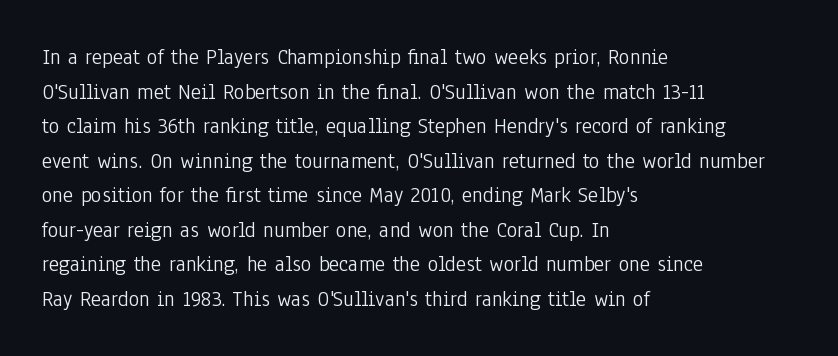
Q: Is the text bold? A: No.
Q: Is the text italic (slanted)? A: No, it is upright.
Q: Is the text underlined? A: No.
Q: How is the paragraph aligned? A: Left-aligned.
Q: Is the spacing between letters normal or unusually wide? A: Normal.
Q: Is the spacing between lines tight, normal or loose? A: Normal.
